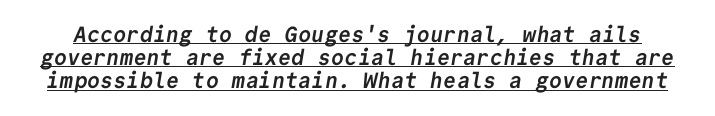
Students, note that the glyphs here touch the page at normal intervals. Reading down the column, the eye jumps only a short way to each next line. Set as a true bold cut, around the 700 mark. The lettering is marked with a stroke running underneath it.
